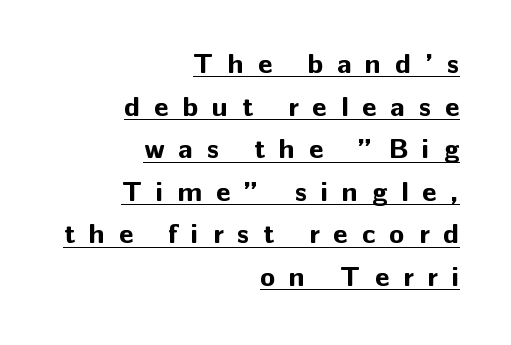
{"serif": "no", "italic": "no", "bold": "yes", "weight": "bold", "width": "normal", "stroke_contrast": "low", "x_height": "medium", "monospaced": "no", "underline": "yes", "align": "right", "line_spacing": "normal", "line_spacing_ratio": 1.52, "letter_spacing": "wide", "letter_spacing_em": 0.5, "glyph_px": 28}
